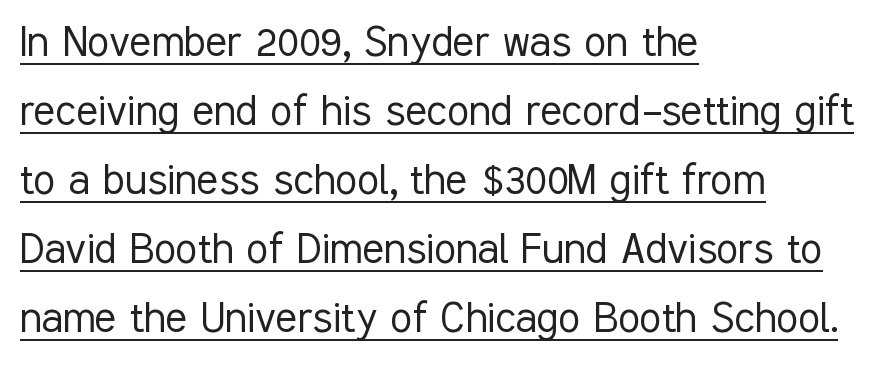
The image shows 50 px light, condensed sans-serif type, upright; set left-aligned, normal line spacing (1.38x), normal letter spacing, underlined; low stroke contrast and a medium x-height.
